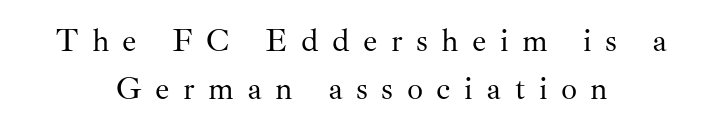
Q: Is the text bold? A: No.
Q: Is the text italic (slanted)? A: No, it is upright.
Q: Is the typeface a serif or a sans-serif typeface? A: Serif.
Q: Is the text underlined? A: No.
Q: How is the paragraph aligned? A: Centered.
Q: Is the spacing between letters normal or unusually wide? A: Unusually wide.
Q: Is the spacing between lines tight, normal or loose? A: Normal.
Q: Width (condensed, normal, or wide)? A: Normal.
Q: Stroke contrast? A: Medium.
Q: x-height? A: Small.
Q: Monospaced? A: No.
